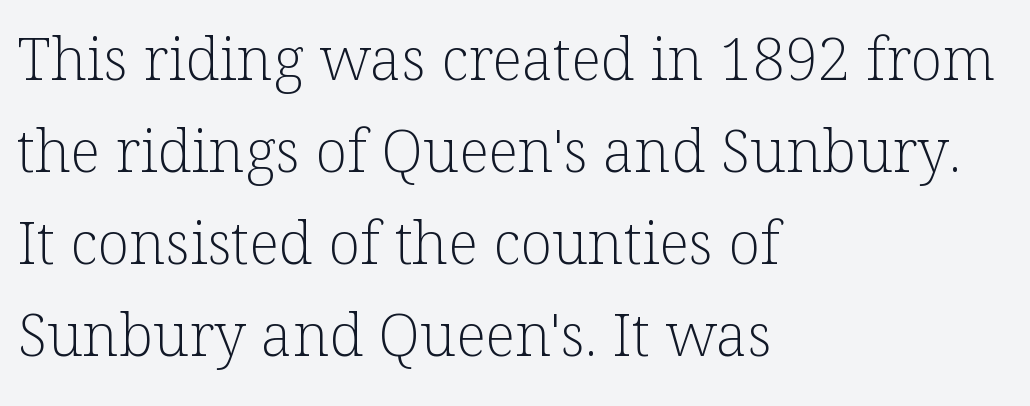
The image shows 59 px light serif type, upright; set left-aligned, normal line spacing (1.56x), normal letter spacing, not underlined; low stroke contrast and a medium x-height.
